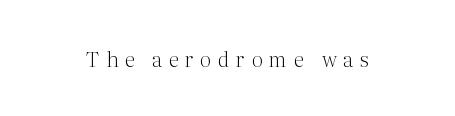
Inter-character spacing is expanded well beyond the font's built-in metrics. Nothing heavy about these letters — not bold at all. Descenders are the only things crossing below the line. Ascenders rise straight up at ninety degrees.
